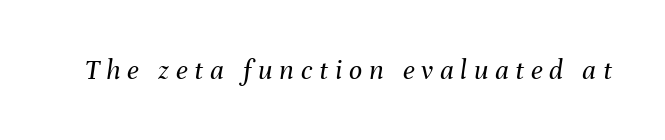
The image shows 29 px regular-weight type, italic (leaning right); set unusually wide letter spacing (+0.23 em), not underlined; medium stroke contrast and a medium x-height.
